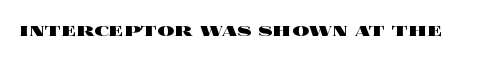
{"italic": "no", "bold": "yes", "underline": "no", "letter_spacing": "normal", "letter_spacing_em": 0.0, "glyph_px": 21}
